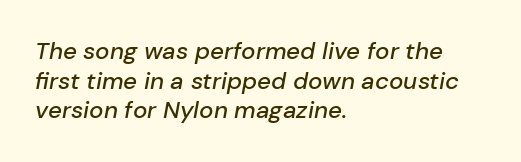
The image shows 24 px text type, italic (leaning right); set left-aligned, line spacing 1.23x, normal letter spacing, not underlined.
